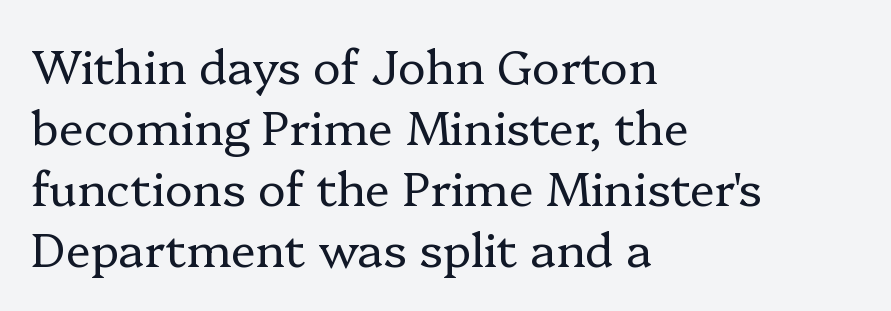
{"serif": "yes", "italic": "no", "bold": "no", "weight": "regular", "width": "normal", "stroke_contrast": "low", "x_height": "medium", "monospaced": "no", "underline": "no", "align": "left", "line_spacing": "normal", "line_spacing_ratio": 1.3, "letter_spacing": "normal", "letter_spacing_em": 0.0, "glyph_px": 47}
